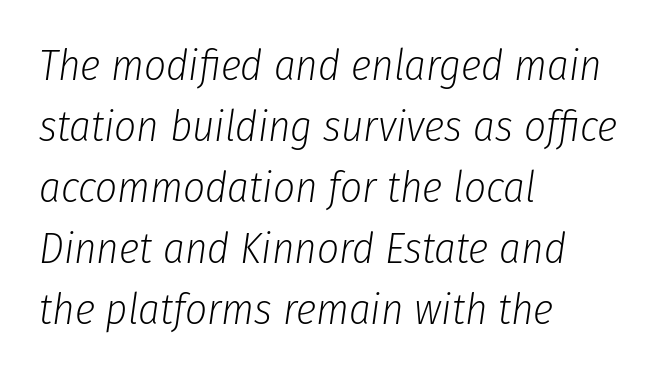
Q: Is the text bold? A: No.
Q: Is the text italic (slanted)? A: Yes, it leans right by about 8 degrees.
Q: Is the text underlined? A: No.
Q: How is the paragraph aligned? A: Left-aligned.
Q: Is the spacing between letters normal or unusually wide? A: Normal.
Q: Is the spacing between lines tight, normal or loose? A: Normal.
Q: Width (condensed, normal, or wide)? A: Condensed.
Q: Stroke contrast? A: Low.
Q: x-height? A: Medium.
Q: Monospaced? A: No.
